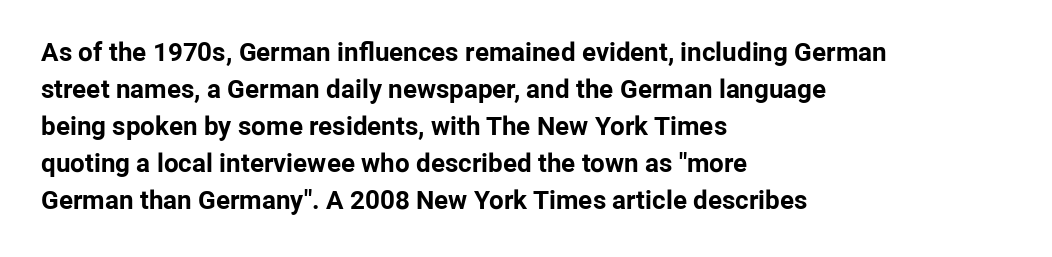
{"italic": "no", "bold": "yes", "underline": "no", "align": "left", "line_spacing": "normal", "line_spacing_ratio": 1.42, "letter_spacing": "normal", "letter_spacing_em": 0.0, "glyph_px": 26}
